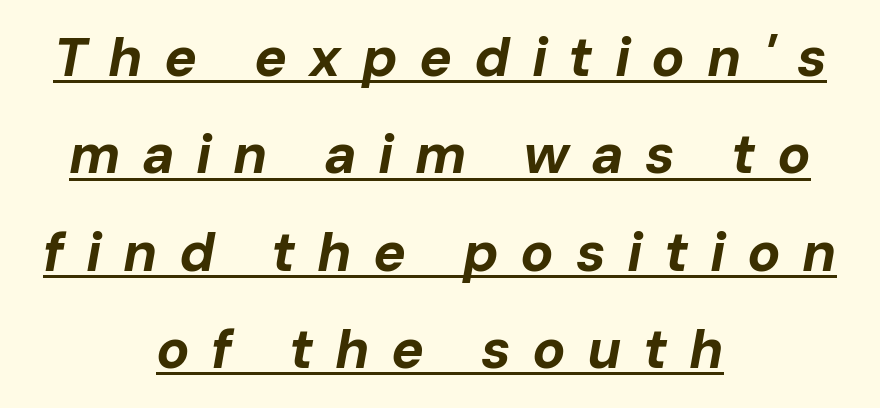
{"italic": "yes", "lean": "right", "slant_degrees": 10, "bold": "yes", "weight": "bold", "width": "normal", "stroke_contrast": "low", "x_height": "medium", "monospaced": "no", "underline": "yes", "align": "center", "line_spacing_ratio": 1.77, "letter_spacing": "wide", "letter_spacing_em": 0.39, "glyph_px": 55}
